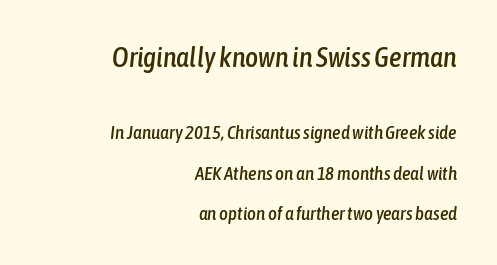
{"italic": "yes", "lean": "right", "slant_degrees": 6, "width": "condensed", "stroke_contrast": "low", "x_height": "medium", "monospaced": "no", "underline": "no", "align": "right", "line_spacing": "loose", "line_spacing_ratio": 2.11, "letter_spacing": "normal", "letter_spacing_em": 0.0, "larger_block": "first", "size_ratio": 1.47, "glyph_px": 28}
